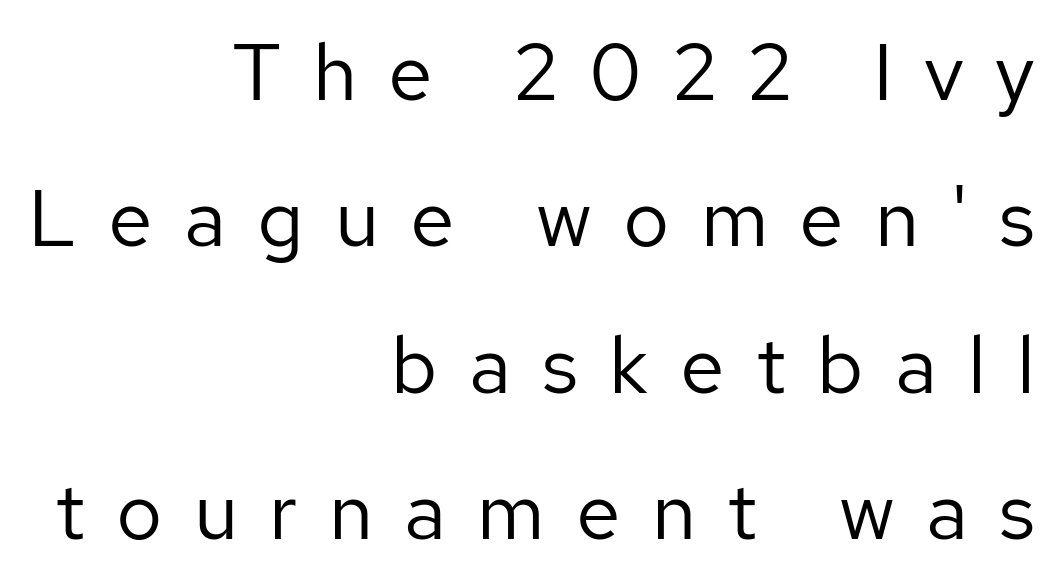
{"serif": "no", "italic": "no", "bold": "no", "weight": "regular", "width": "normal", "stroke_contrast": "low", "x_height": "medium", "monospaced": "no", "underline": "no", "align": "right", "line_spacing_ratio": 1.83, "letter_spacing": "wide", "letter_spacing_em": 0.39, "glyph_px": 80}
